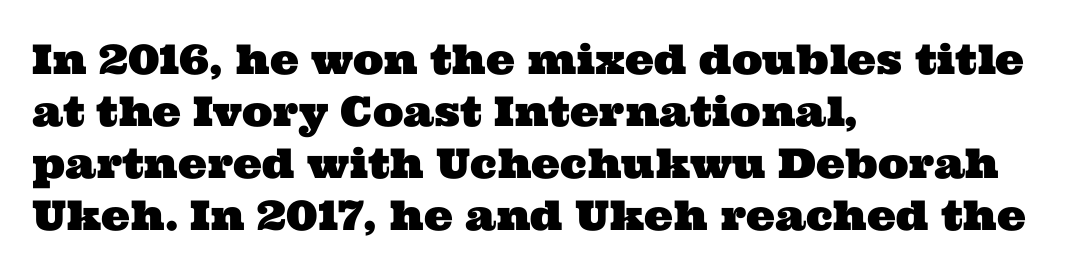
A student would call this left alignment; a typographer would say flush left, rag right. The letters sit at their default tracking, neither squeezed nor spread. Classification — serif. The lines sit at an ordinary, default distance from one another. No word sits above an underline.
